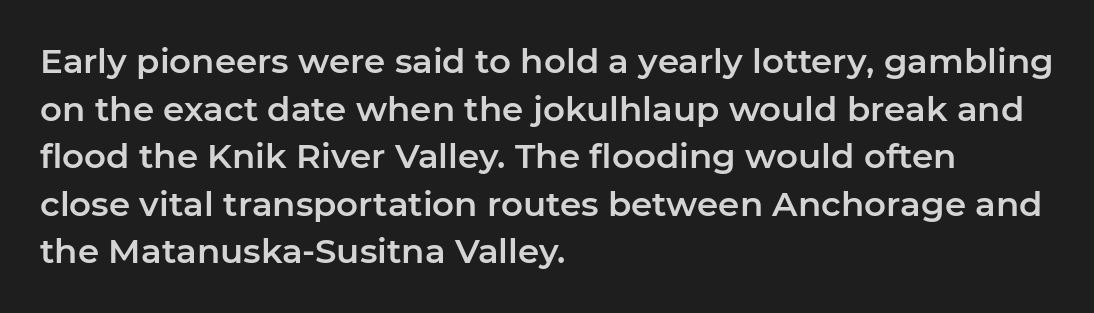
Q: Is the text italic (slanted)? A: No, it is upright.
Q: Is the typeface a serif or a sans-serif typeface? A: Sans-serif.
Q: Is the text underlined? A: No.
Q: How is the paragraph aligned? A: Left-aligned.
Q: Is the spacing between letters normal or unusually wide? A: Normal.
Q: Is the spacing between lines tight, normal or loose? A: Normal.
Q: Width (condensed, normal, or wide)? A: Normal.
Q: Stroke contrast? A: Low.
Q: x-height? A: Medium.
Q: Monospaced? A: No.
